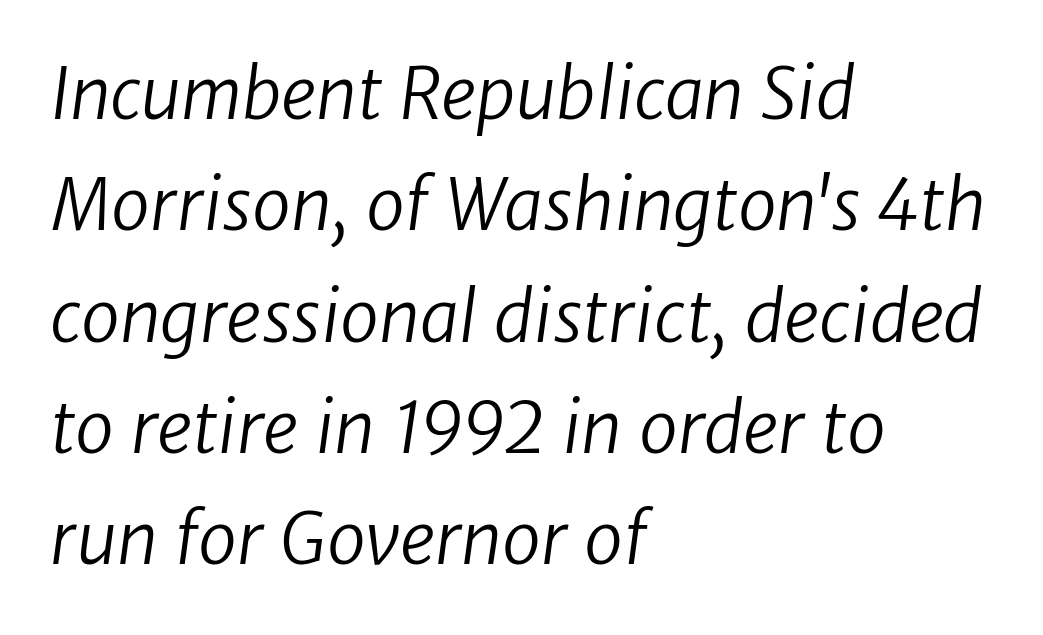
{"serif": "no", "bold": "no", "weight": "regular", "width": "normal", "stroke_contrast": "low", "x_height": "medium", "monospaced": "no", "underline": "no", "align": "left", "line_spacing": "normal", "line_spacing_ratio": 1.59, "letter_spacing": "normal", "letter_spacing_em": 0.0, "glyph_px": 70}
